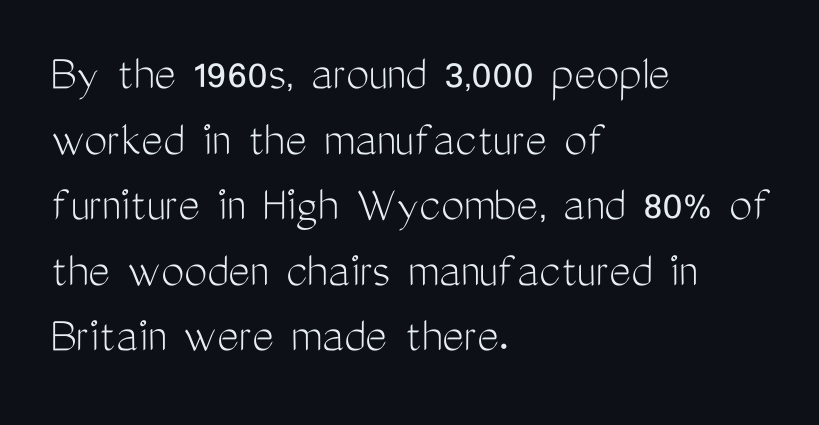
How would I describe the line gaps? Plain and ordinary. Layout note: lines flush left. Here the designer chose a conventional face with non-uniform glyph widths. Descenders are the only things crossing below the line. Nothing heavy about these letters — not bold at all. How are the letters spaced? Ordinarily, with no added tracking.
